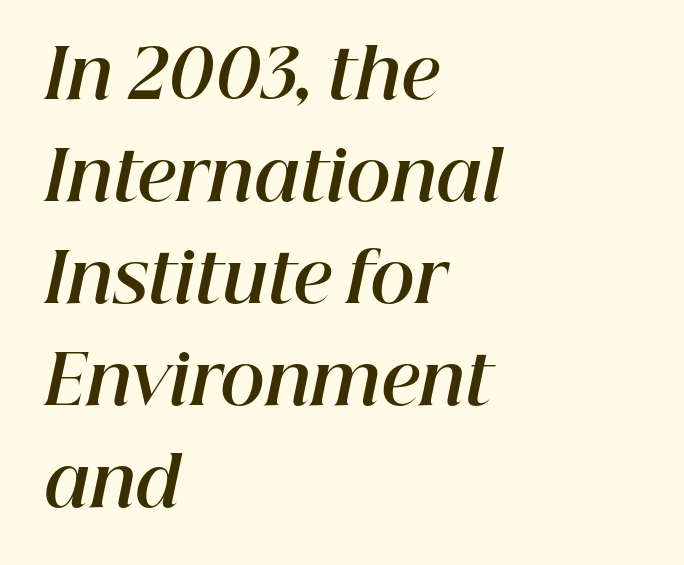
Any mark beneath the type? The region is blank. The font is running at its bold setting. Horizontally, the lines are justified to the leading edge only. Does extra space separate the letters? No, they use regular spacing.
